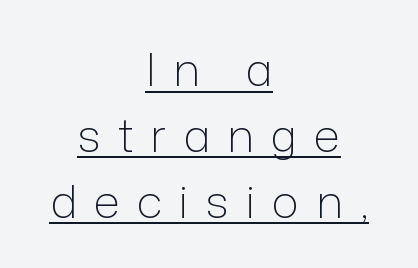
{"serif": "no", "italic": "no", "bold": "no", "weight": "light", "width": "normal", "stroke_contrast": "low", "x_height": "medium", "monospaced": "no", "underline": "yes", "align": "center", "line_spacing": "normal", "line_spacing_ratio": 1.43, "letter_spacing": "wide", "letter_spacing_em": 0.37, "glyph_px": 46}
